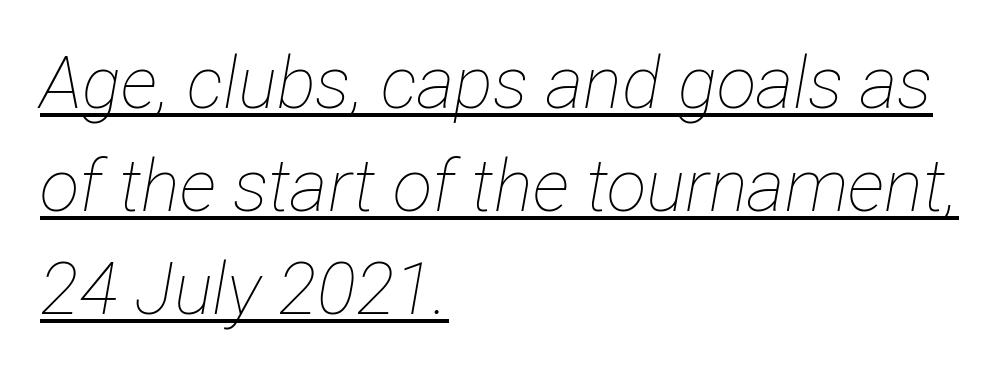
Q: Is the text bold? A: No.
Q: Is the text italic (slanted)? A: Yes, it leans right by about 12 degrees.
Q: Is the text underlined? A: Yes.
Q: How is the paragraph aligned? A: Left-aligned.
Q: Is the spacing between letters normal or unusually wide? A: Normal.
Q: Is the spacing between lines tight, normal or loose? A: Normal.
Q: Width (condensed, normal, or wide)? A: Condensed.
Q: Stroke contrast? A: Low.
Q: x-height? A: Medium.
Q: Monospaced? A: No.
